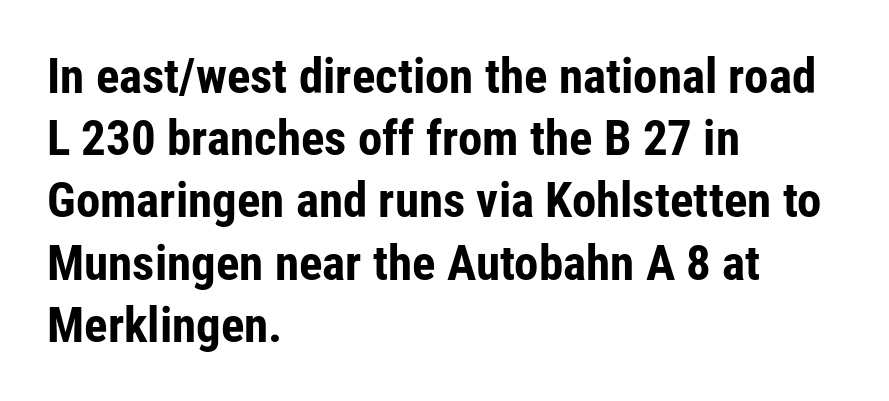
The image shows 49 px bold, condensed sans-serif type, upright; set left-aligned, normal line spacing (1.27x), normal letter spacing, not underlined; low stroke contrast and a medium x-height.
